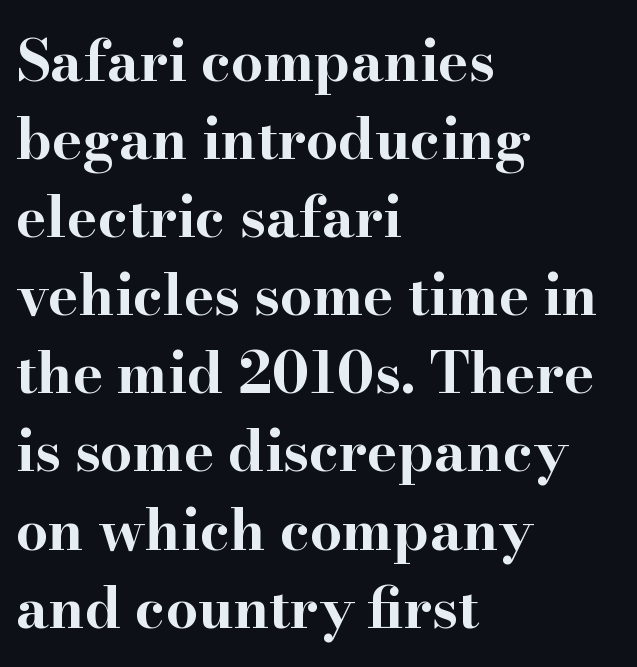
Posture: upright roman. Heavy-handed strokes throughout: this text is bold. Each new line begins a customary step beneath the previous one. Each word holds together tightly as a unit, with standard inter-letter gaps.
